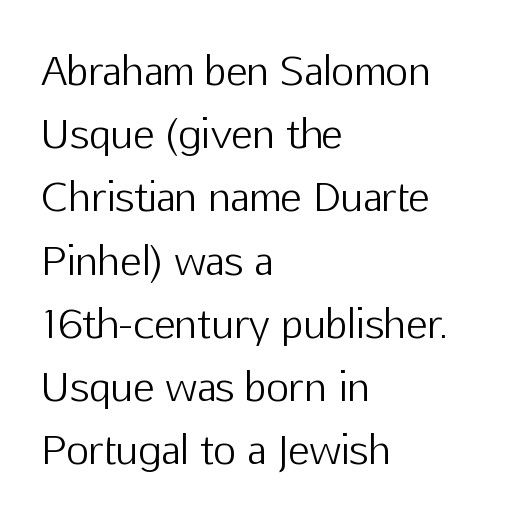
Q: Is the text bold? A: No.
Q: Is the text italic (slanted)? A: No, it is upright.
Q: Is the typeface a serif or a sans-serif typeface? A: Sans-serif.
Q: Is the text underlined? A: No.
Q: How is the paragraph aligned? A: Left-aligned.
Q: Is the spacing between letters normal or unusually wide? A: Normal.
Q: Is the spacing between lines tight, normal or loose? A: Normal.
Q: Width (condensed, normal, or wide)? A: Normal.
Q: Stroke contrast? A: Low.
Q: x-height? A: Medium.
Q: Monospaced? A: No.
